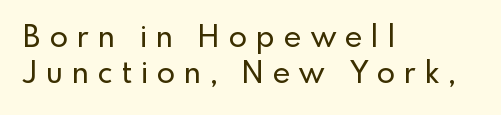
The image shows 30 px sans-serif type, upright; set left-aligned, line spacing 1.21x, unusually wide letter spacing (+0.3 em), not underlined; a small x-height.
